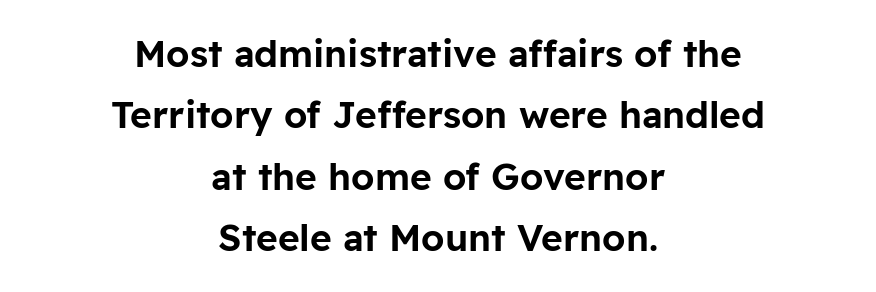
The image shows 37 px sans-serif type, upright; set centered, normal line spacing (1.66x), normal letter spacing, not underlined; low stroke contrast and a medium x-height.
